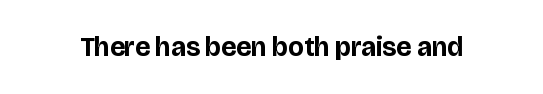
{"italic": "no", "bold": "yes", "underline": "no", "letter_spacing": "normal", "letter_spacing_em": 0.0, "glyph_px": 27}
